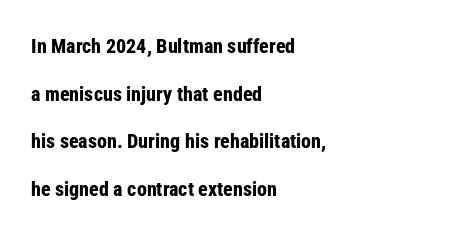
The image shows 20 px bold type, upright; set left-aligned, loose line spacing (2.38x), normal letter spacing, not underlined.
